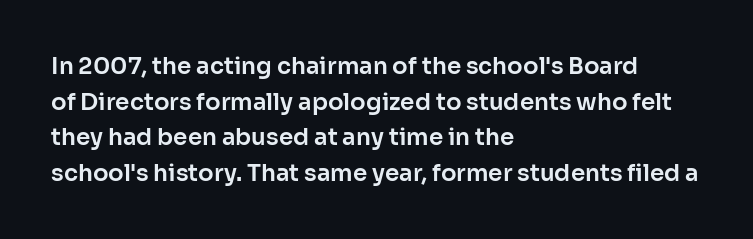
The image shows 23 px text type, upright; set left-aligned, normal line spacing (1.55x), normal letter spacing, not underlined.
